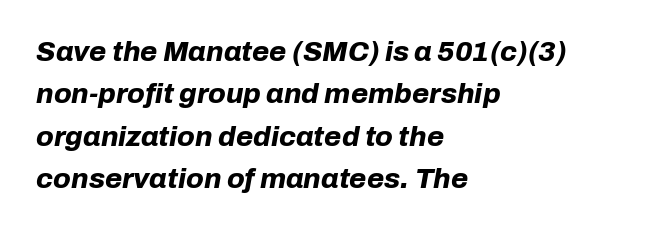
{"italic": "yes", "lean": "right", "slant_degrees": 10, "bold": "yes", "weight": "bold", "width": "normal", "stroke_contrast": "low", "x_height": "medium", "monospaced": "no", "underline": "no", "align": "left", "line_spacing": "normal", "line_spacing_ratio": 1.51, "letter_spacing": "normal", "letter_spacing_em": 0.0, "glyph_px": 28}
